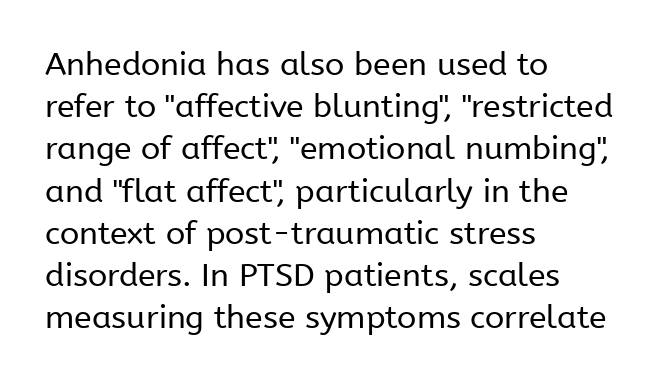
The image shows 32 px regular-weight sans-serif type, upright; set left-aligned, normal line spacing (1.32x), normal letter spacing, not underlined; low stroke contrast and a medium x-height.
